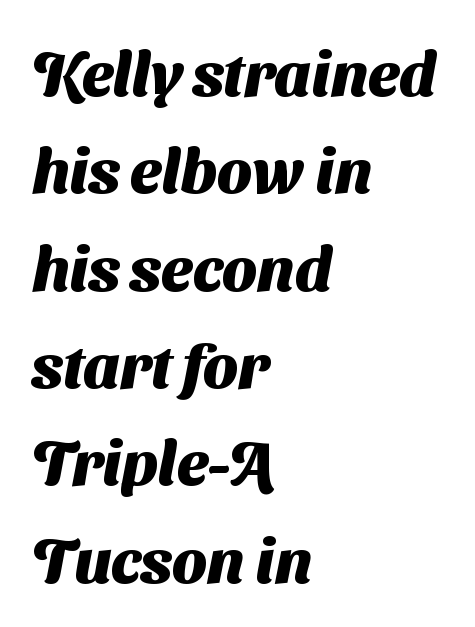
Q: Is the text bold? A: Yes.
Q: Is the typeface a serif or a sans-serif typeface? A: Sans-serif.
Q: Is the text underlined? A: No.
Q: How is the paragraph aligned? A: Left-aligned.
Q: Is the spacing between letters normal or unusually wide? A: Normal.
Q: Is the spacing between lines tight, normal or loose? A: Normal.
Q: Width (condensed, normal, or wide)? A: Normal.
Q: Stroke contrast? A: Medium.
Q: x-height? A: Medium.
Q: Monospaced? A: No.
